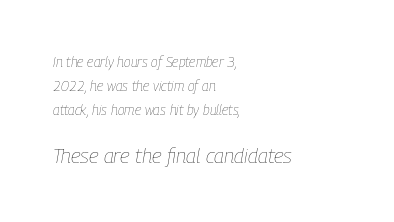
Q: Is the text bold? A: No.
Q: Is the text italic (slanted)? A: Yes, it leans right by about 9 degrees.
Q: Is the text underlined? A: No.
Q: How is the paragraph aligned? A: Left-aligned.
Q: Is the spacing between letters normal or unusually wide? A: Normal.
Q: Which block of text is set in a larger size, the first (top) or the second (bottom)? A: The second (bottom) one.
